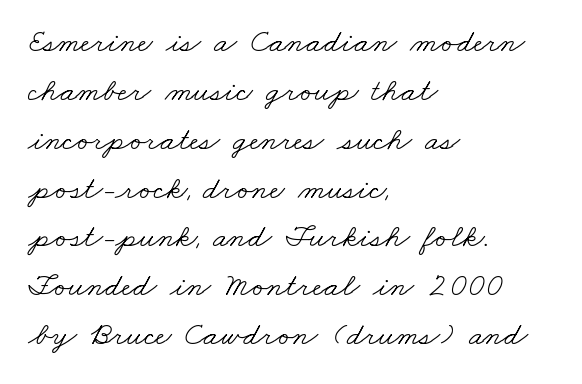
The image shows 33 px light, wide serif type; set left-aligned, normal line spacing (1.48x), normal letter spacing, not underlined; low stroke contrast and a small x-height.
